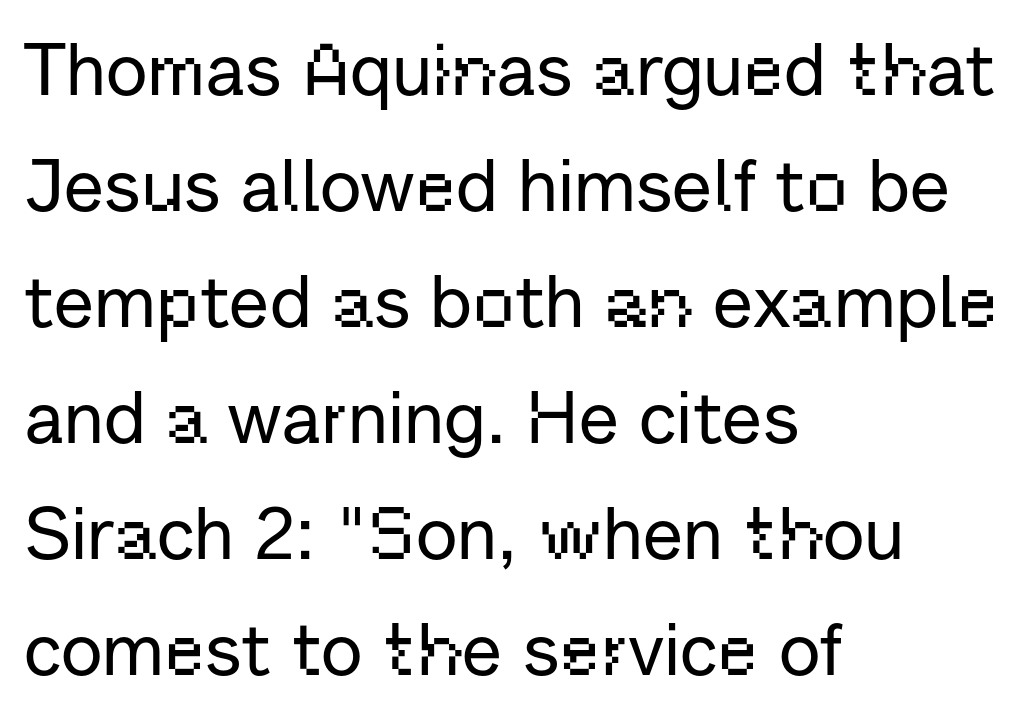
Q: Is the text italic (slanted)? A: No, it is upright.
Q: Is the typeface a serif or a sans-serif typeface? A: Sans-serif.
Q: Is the text underlined? A: No.
Q: How is the paragraph aligned? A: Left-aligned.
Q: Is the spacing between letters normal or unusually wide? A: Normal.
Q: Is the spacing between lines tight, normal or loose? A: Normal.
Q: Width (condensed, normal, or wide)? A: Normal.
Q: Stroke contrast? A: Low.
Q: x-height? A: Medium.
Q: Monospaced? A: No.
